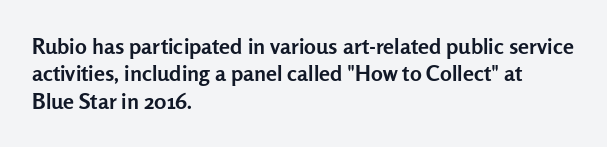
The image shows 22 px bold type, upright; set left-aligned, normal line spacing (1.25x), normal letter spacing, not underlined.
